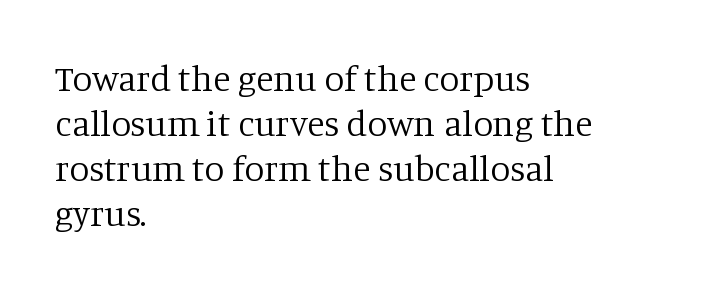
Only glyphs here, with clear space below each row. If you drew a ruler down the left edge, every line would touch it. The font's upright variant was chosen for this text. Nothing unusual about the tracking: characters are spaced as the font intends. Quick note: interline space is typical. You could not count columns in this text — the font is proportionally spaced.
